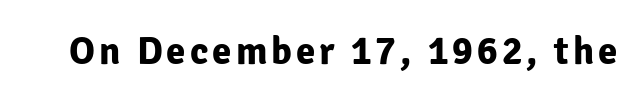
Q: Is the text bold? A: Yes.
Q: Is the text italic (slanted)? A: No, it is upright.
Q: Is the typeface a serif or a sans-serif typeface? A: Sans-serif.
Q: Is the text underlined? A: No.
Q: Width (condensed, normal, or wide)? A: Normal.
Q: Stroke contrast? A: Low.
Q: x-height? A: Medium.
Q: Monospaced? A: No.
